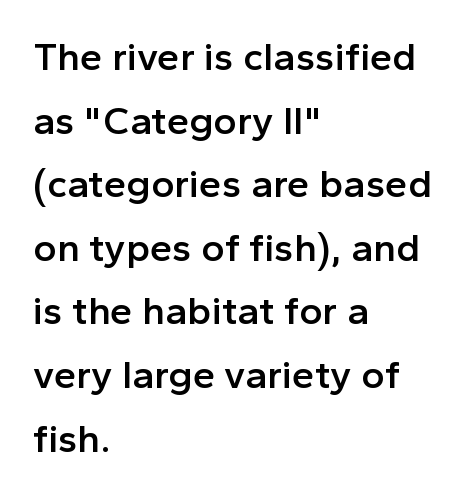
The image shows 40 px semibold sans-serif type, upright; set left-aligned, normal line spacing (1.59x), normal letter spacing, not underlined; a medium x-height.
